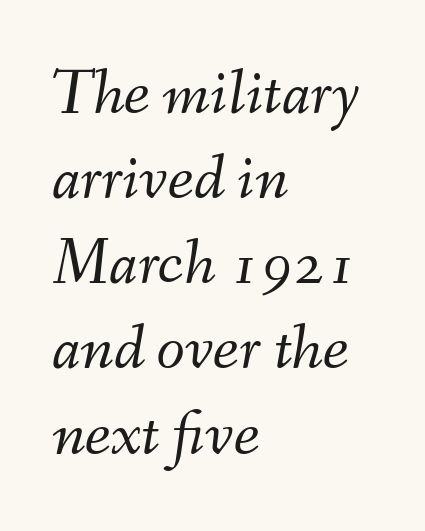
Only glyphs here, with clear space below each row. Short note: letters normally spaced. If you drew a ruler down the left edge, every line would touch it. Caption: face not bold, strokes unweighted. One glance says typical: line gaps are just what's usual. Style check: oblique.
